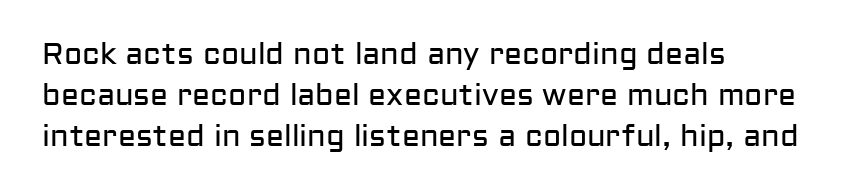
Q: Is the text bold? A: No.
Q: Is the text italic (slanted)? A: No, it is upright.
Q: Is the typeface a serif or a sans-serif typeface? A: Sans-serif.
Q: Is the text underlined? A: No.
Q: How is the paragraph aligned? A: Left-aligned.
Q: Is the spacing between letters normal or unusually wide? A: Normal.
Q: Is the spacing between lines tight, normal or loose? A: Normal.
Q: Width (condensed, normal, or wide)? A: Normal.
Q: Stroke contrast? A: Low.
Q: x-height? A: Medium.
Q: Monospaced? A: No.
